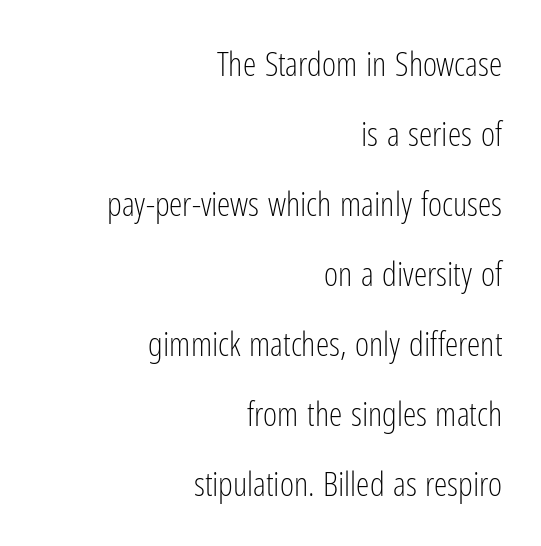
{"serif": "no", "italic": "no", "bold": "no", "weight": "light", "width": "condensed", "stroke_contrast": "low", "x_height": "medium", "monospaced": "no", "underline": "no", "align": "right", "line_spacing": "loose", "line_spacing_ratio": 2.06, "letter_spacing": "normal", "letter_spacing_em": 0.0, "glyph_px": 34}
